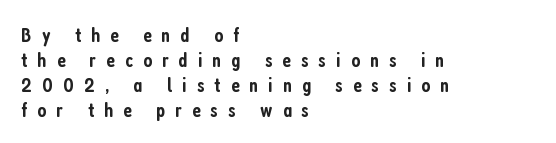
Q: Is the text bold? A: Semi-bold.
Q: Is the text italic (slanted)? A: No, it is upright.
Q: Is the text underlined? A: No.
Q: How is the paragraph aligned? A: Left-aligned.
Q: Is the spacing between letters normal or unusually wide? A: Unusually wide.
